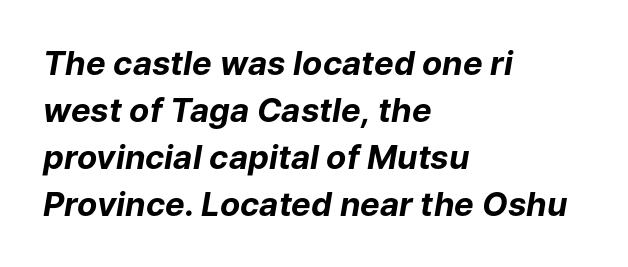
Students, this is bold: see how much ink each stroke carries. The rendering uses a moderate line-height, typical for paragraphs. Clear beneath every line of the passage. This sample uses plain, unmodified letter spacing. Emphasis-style slanted type is in use. The setting favours the left margin, as ordinary paragraphs usually do.
